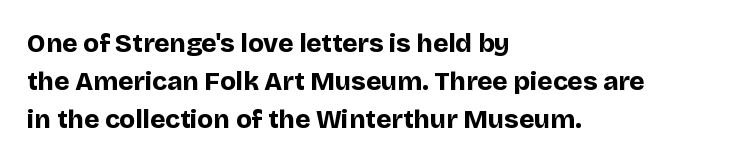
One glance says typical: line gaps are just what's usual. Students, note that the glyphs here touch the page at normal intervals. When letters stand straight like this, we call the style roman or upright. The string is rendered with underlining switched off. Casual observation: everything's shoved over to the left.
